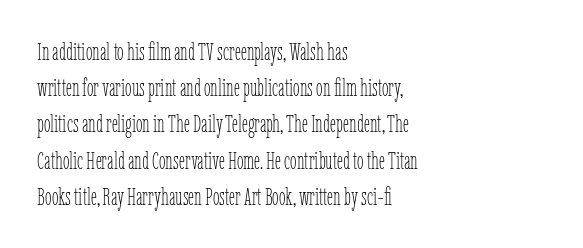
Q: Is the text bold? A: No.
Q: Is the text italic (slanted)? A: No, it is upright.
Q: Is the text underlined? A: No.
Q: How is the paragraph aligned? A: Left-aligned.
Q: Is the spacing between letters normal or unusually wide? A: Normal.
Q: Is the spacing between lines tight, normal or loose? A: Normal.
